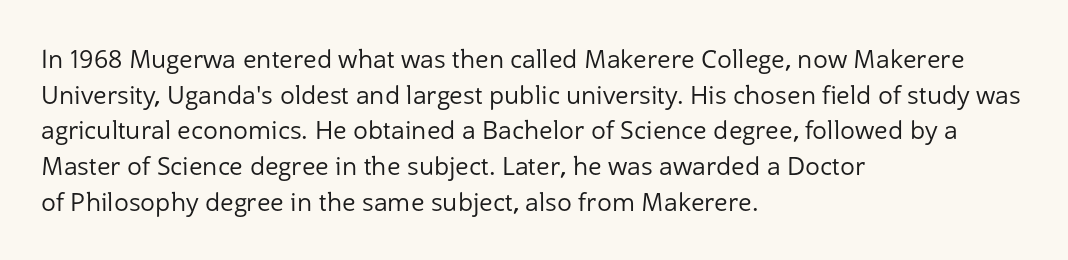
No word sits above an underline. These lines stack with their left ends in a neat column. The line-height multiplier appears to be the usual default. Ordinary non-slanted type is in use. Students, note that the glyphs here touch the page at normal intervals.
